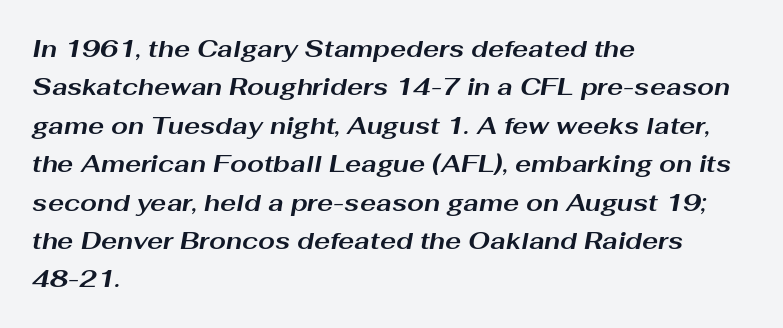
The image shows 24 px bold type, italic (leaning right); set left-aligned, normal line spacing (1.6x), normal letter spacing, not underlined.
